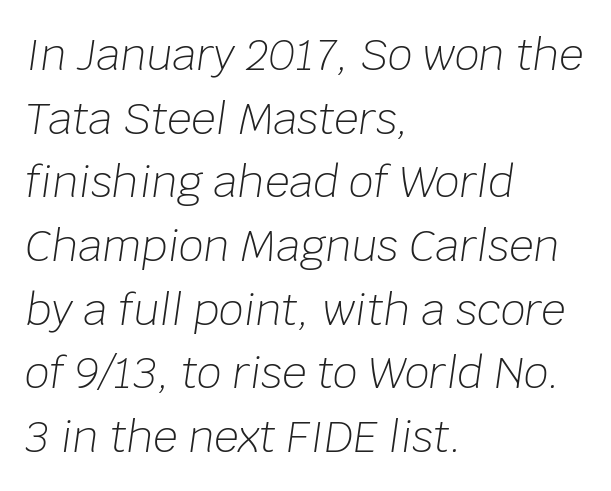
These lines keep a tight, regular rhythm from letter to letter. Anything drawn beneath the words? Only blank space. Compared with a typical body face, this is equally light or lighter still. Varying glyph widths throughout — classic text-font behaviour. This sample uses an oblique cut, with every glyph tilted off the vertical.
